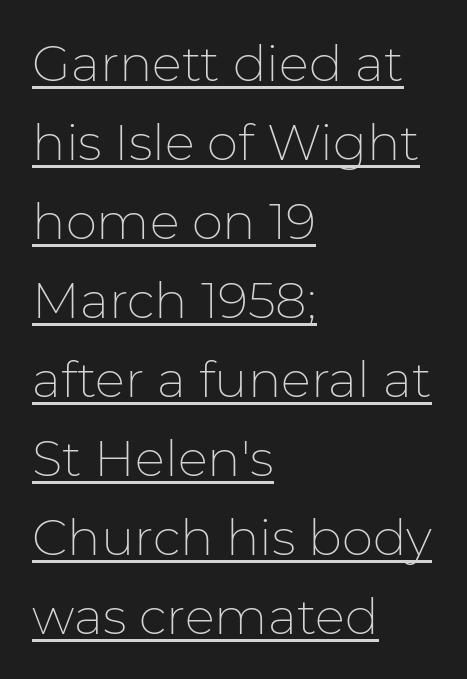
Q: Is the text bold? A: No.
Q: Is the text italic (slanted)? A: No, it is upright.
Q: Is the typeface a serif or a sans-serif typeface? A: Sans-serif.
Q: Is the text underlined? A: Yes.
Q: How is the paragraph aligned? A: Left-aligned.
Q: Is the spacing between letters normal or unusually wide? A: Normal.
Q: Is the spacing between lines tight, normal or loose? A: Normal.
Q: Width (condensed, normal, or wide)? A: Normal.
Q: Stroke contrast? A: Low.
Q: x-height? A: Medium.
Q: Monospaced? A: No.
